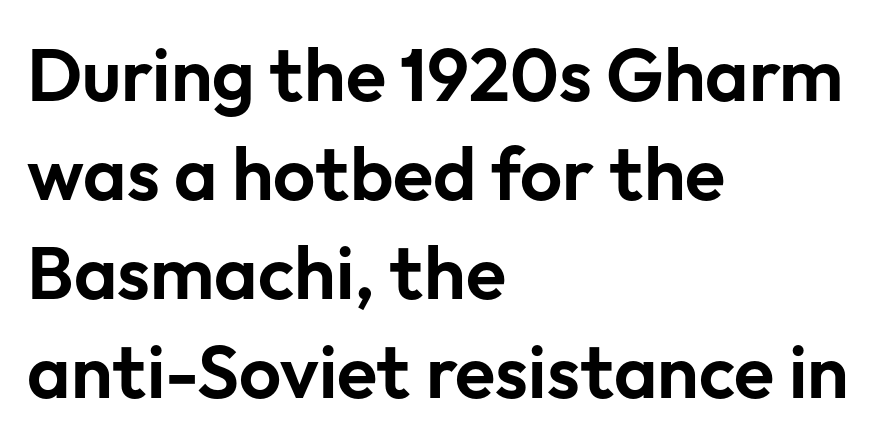
{"serif": "no", "italic": "no", "width": "normal", "stroke_contrast": "low", "x_height": "medium", "monospaced": "no", "underline": "no", "align": "left", "line_spacing": "normal", "line_spacing_ratio": 1.34, "letter_spacing": "normal", "letter_spacing_em": 0.0, "glyph_px": 74}
